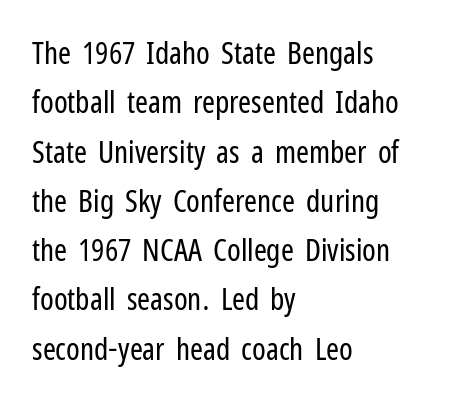
{"serif": "no", "italic": "no", "bold": "no", "weight": "regular", "width": "condensed", "stroke_contrast": "low", "x_height": "medium", "monospaced": "no", "underline": "no", "align": "left", "line_spacing": "normal", "line_spacing_ratio": 1.59, "letter_spacing": "normal", "letter_spacing_em": 0.0, "glyph_px": 31}
